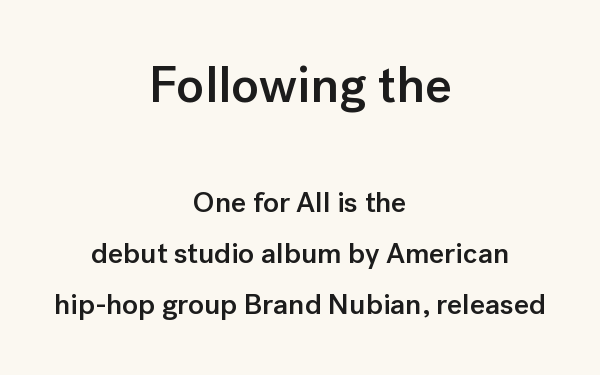
{"serif": "no", "italic": "no", "bold": "semi", "weight": "semibold", "width": "normal", "stroke_contrast": "low", "x_height": "medium", "monospaced": "no", "underline": "no", "align": "center", "line_spacing_ratio": 1.76, "letter_spacing": "normal", "letter_spacing_em": 0.0, "larger_block": "first", "size_ratio": 1.76, "glyph_px": 51}
